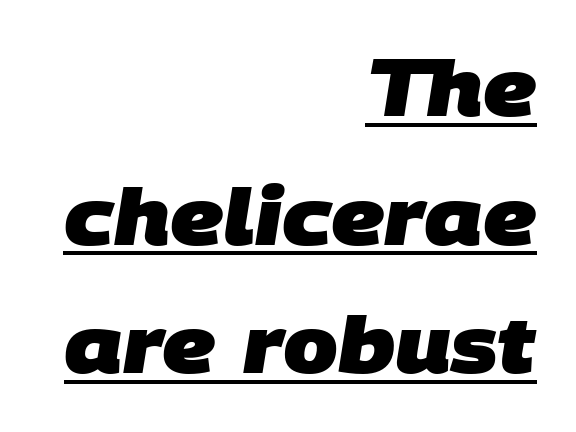
Q: Is the text bold? A: Yes.
Q: Is the typeface a serif or a sans-serif typeface? A: Sans-serif.
Q: Is the text underlined? A: Yes.
Q: How is the paragraph aligned? A: Right-aligned.
Q: Is the spacing between letters normal or unusually wide? A: Normal.
Q: Is the spacing between lines tight, normal or loose? A: Normal.
Q: Width (condensed, normal, or wide)? A: Normal.
Q: Stroke contrast? A: Low.
Q: x-height? A: Large.
Q: Monospaced? A: No.
